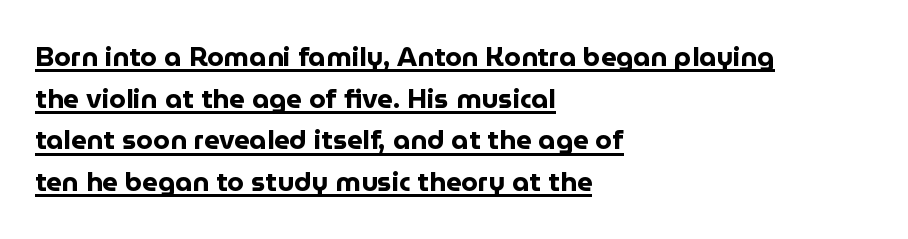
Q: Is the text bold? A: Yes.
Q: Is the text italic (slanted)? A: No, it is upright.
Q: Is the text underlined? A: Yes.
Q: How is the paragraph aligned? A: Left-aligned.
Q: Is the spacing between letters normal or unusually wide? A: Normal.
Q: Is the spacing between lines tight, normal or loose? A: Normal.
